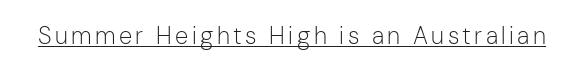
This reads as an unemphasized weight, regular at the heaviest. A typographer would call this underscored text. Posture: upright roman.
